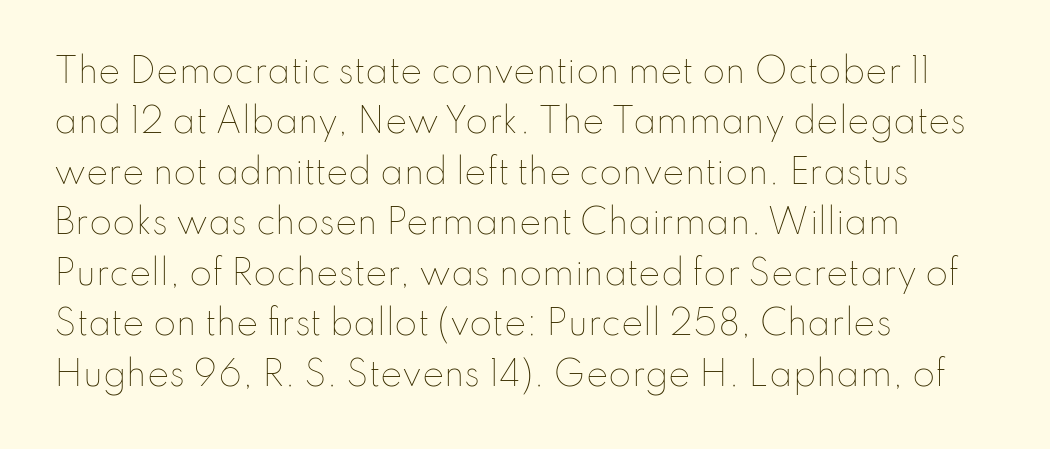
Q: Is the text bold? A: No.
Q: Is the text italic (slanted)? A: No, it is upright.
Q: Is the text underlined? A: No.
Q: How is the paragraph aligned? A: Left-aligned.
Q: Is the spacing between letters normal or unusually wide? A: Normal.
Q: Is the spacing between lines tight, normal or loose? A: Normal.
Q: Width (condensed, normal, or wide)? A: Normal.
Q: Stroke contrast? A: Low.
Q: x-height? A: Small.
Q: Monospaced? A: No.
